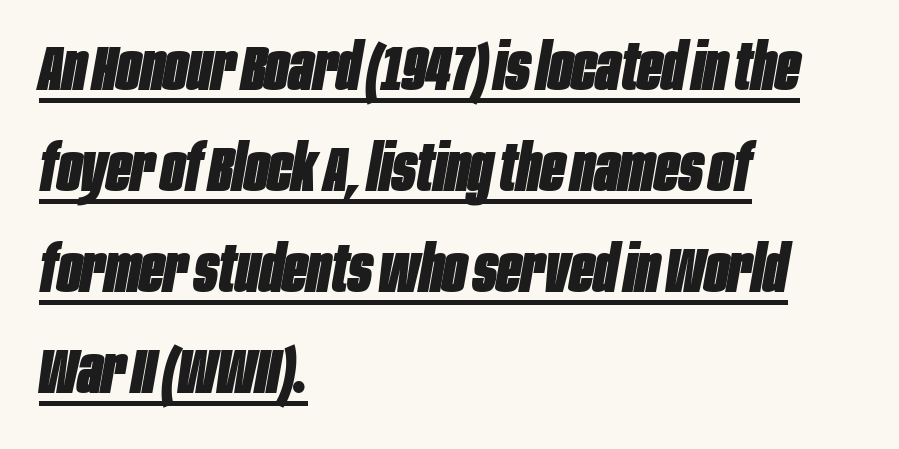
The image shows 64 px heavy, condensed type, italic (leaning right); set left-aligned, normal line spacing (1.58x), normal letter spacing, underlined; low stroke contrast and a large x-height.
